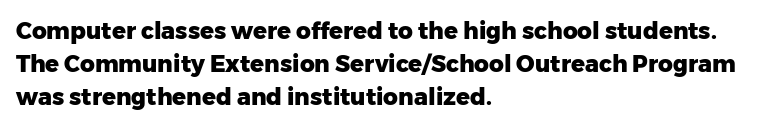
The image shows 23 px bold type, upright; set left-aligned, normal line spacing (1.43x), normal letter spacing, not underlined.
